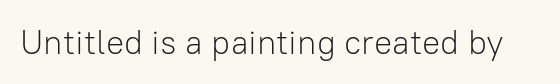
{"serif": "no", "italic": "no", "bold": "no", "weight": "light", "width": "normal", "stroke_contrast": "low", "x_height": "medium", "monospaced": "no", "underline": "no", "letter_spacing": "normal", "letter_spacing_em": 0.0, "glyph_px": 34}
